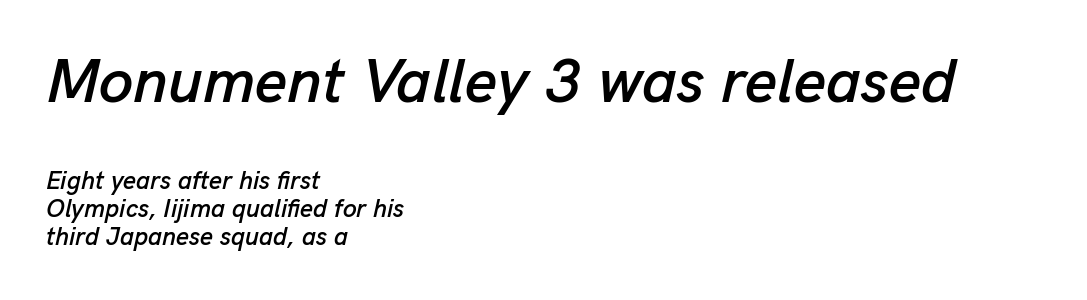
Q: Is the text italic (slanted)? A: Yes, it leans right by about 13 degrees.
Q: Is the text underlined? A: No.
Q: How is the paragraph aligned? A: Left-aligned.
Q: Is the spacing between letters normal or unusually wide? A: Normal.
Q: Is the spacing between lines tight, normal or loose? A: Tight.
Q: Which block of text is set in a larger size, the first (top) or the second (bottom)? A: The first (top) one.
Q: Width (condensed, normal, or wide)? A: Normal.
Q: Stroke contrast? A: Low.
Q: x-height? A: Medium.
Q: Monospaced? A: No.
